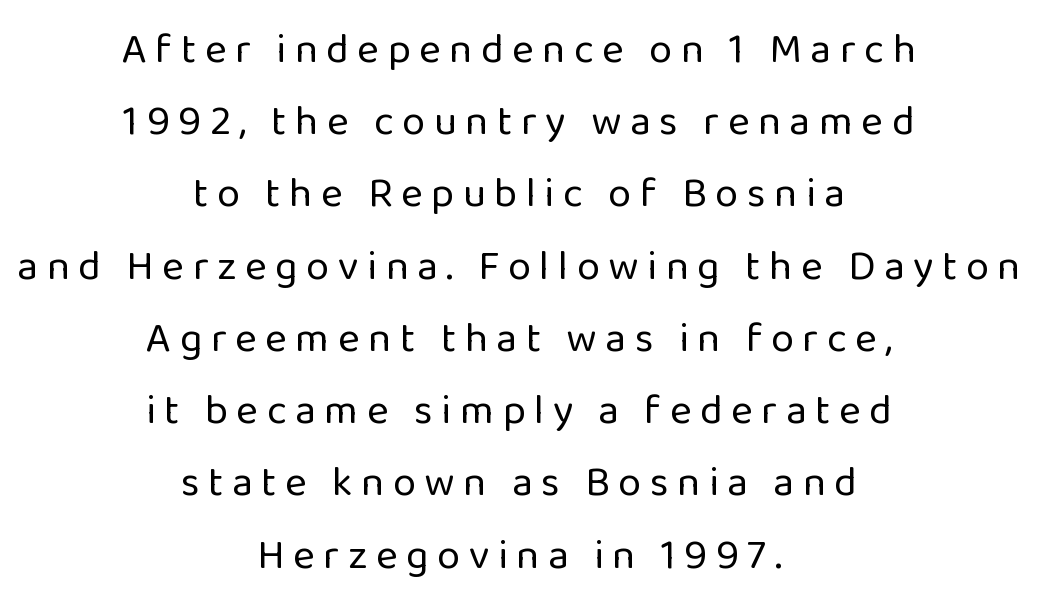
Q: Is the text bold? A: No.
Q: Is the text italic (slanted)? A: No, it is upright.
Q: Is the typeface a serif or a sans-serif typeface? A: Sans-serif.
Q: Is the text underlined? A: No.
Q: How is the paragraph aligned? A: Centered.
Q: Is the spacing between letters normal or unusually wide? A: Unusually wide.
Q: Width (condensed, normal, or wide)? A: Normal.
Q: Stroke contrast? A: Low.
Q: x-height? A: Medium.
Q: Monospaced? A: No.
